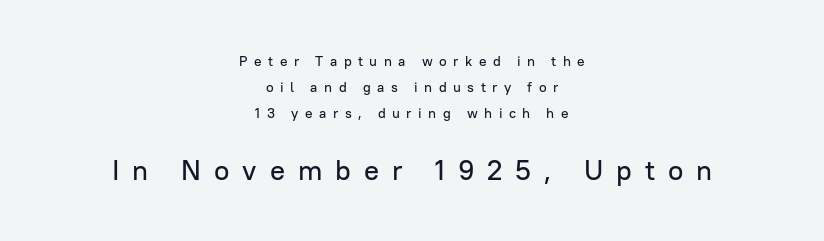
{"serif": "no", "italic": "no", "width": "normal", "stroke_contrast": "low", "x_height": "medium", "monospaced": "no", "underline": "no", "align": "center", "line_spacing_ratio": 1.85, "letter_spacing": "wide", "letter_spacing_em": 0.46, "larger_block": "second", "size_ratio": 2.0, "glyph_px": 28}
